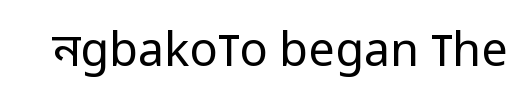
Q: Is the text bold? A: No.
Q: Is the text italic (slanted)? A: No, it is upright.
Q: Is the typeface a serif or a sans-serif typeface? A: Sans-serif.
Q: Is the text underlined? A: No.
Q: Is the spacing between letters normal or unusually wide? A: Normal.
Q: Width (condensed, normal, or wide)? A: Condensed.
Q: Stroke contrast? A: Low.
Q: x-height? A: Large.
Q: Monospaced? A: No.
